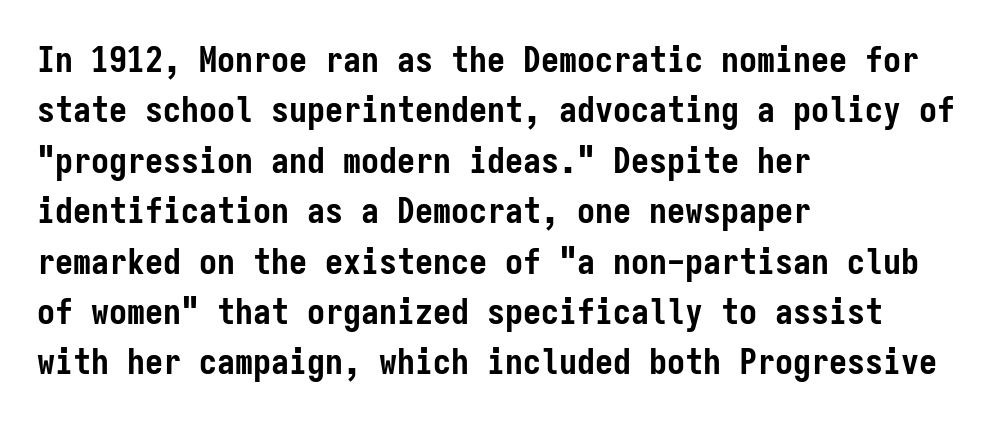
The specimen omits any rule beneath the text block's lines. The lettering holds an erect, upright posture throughout. Rows of type keep a routine distance in the vertical direction. Compared with a centered layout, this one pins lines to the left instead. Font category for this specimen: sans-serif.
